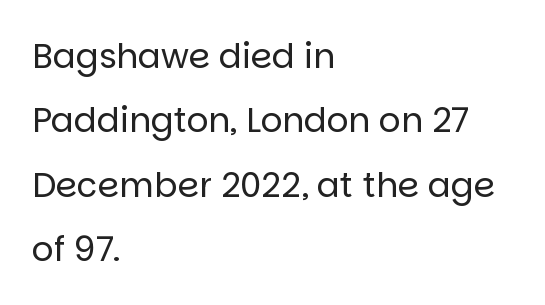
The image shows 34 px regular-weight sans-serif type, upright; set left-aligned, line spacing 1.89x, normal letter spacing, not underlined; low stroke contrast and a large x-height.
